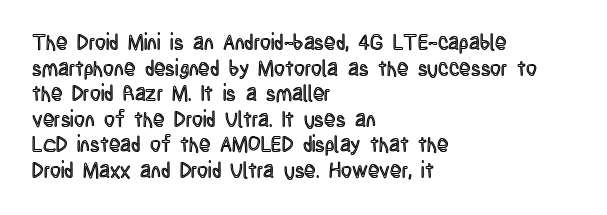
Q: Is the text italic (slanted)? A: No, it is upright.
Q: Is the text underlined? A: No.
Q: How is the paragraph aligned? A: Left-aligned.
Q: Is the spacing between letters normal or unusually wide? A: Normal.
